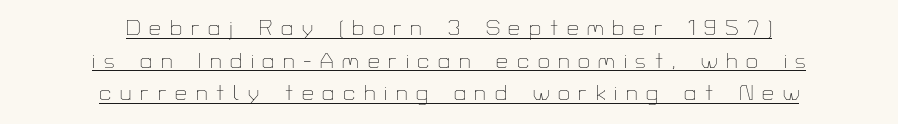
Descenders here cross a horizontal rule under the line. The space between consecutive lines is moderate. Counters stay open thanks to moderate or lighter strokes. The lines in this sample share a center point and differ in where they start and stop. Italic? Not at all — the glyphs are vertical.
